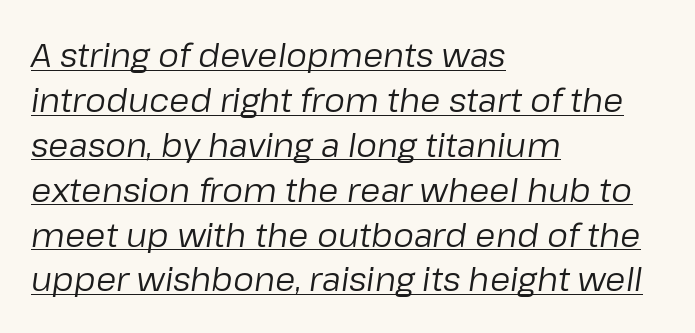
A rule runs beneath these lines of type. The letters advance in unequal steps, a hallmark of proportional type. Is the block centered? No — it sits flush against the left margin. Weight: not bold — regular or lighter. Each new line begins a customary step beneath the previous one. Style check: oblique.
